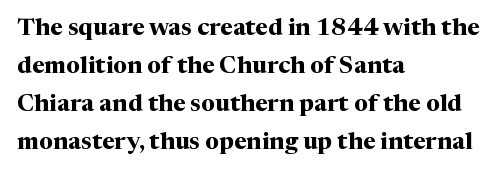
The image shows 24 px bold type, upright; set left-aligned, normal line spacing (1.58x), normal letter spacing, not underlined.
